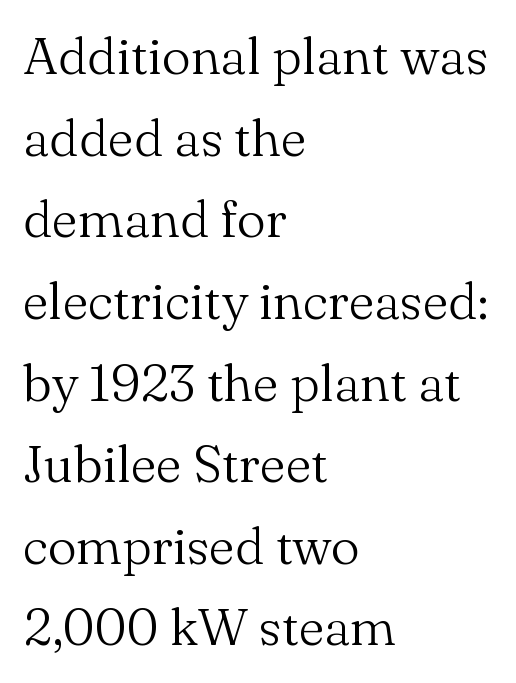
The image shows 52 px light serif type, upright; set left-aligned, normal line spacing (1.57x), normal letter spacing, not underlined; medium stroke contrast and a small x-height.
